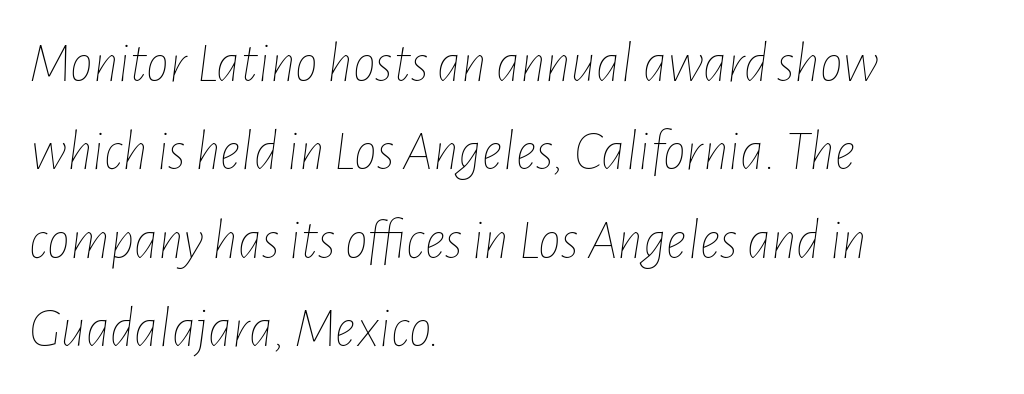
Q: Is the text bold? A: No.
Q: Is the text italic (slanted)? A: Yes, it leans right by about 7 degrees.
Q: Is the text underlined? A: No.
Q: How is the paragraph aligned? A: Left-aligned.
Q: Is the spacing between letters normal or unusually wide? A: Normal.
Q: Is the spacing between lines tight, normal or loose? A: Normal.
Q: Width (condensed, normal, or wide)? A: Condensed.
Q: Stroke contrast? A: Low.
Q: x-height? A: Medium.
Q: Monospaced? A: No.
